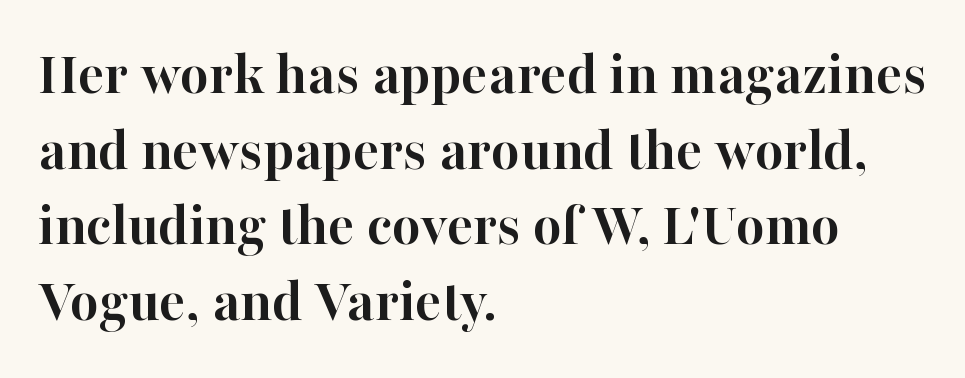
The passage is arranged the way most books set body copy — flush left. Does extra space separate the letters? No, they use regular spacing. Each letter keeps its own natural width here, so spacing adapts to shape. Look at the bottom of the vertical strokes: they flare into serifs here.
